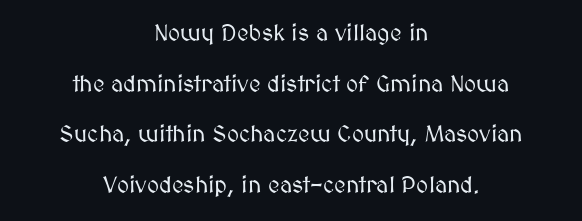
{"italic": "no", "underline": "no", "align": "center", "line_spacing": "loose", "line_spacing_ratio": 2.2, "letter_spacing": "normal", "letter_spacing_em": 0.0, "glyph_px": 23}
